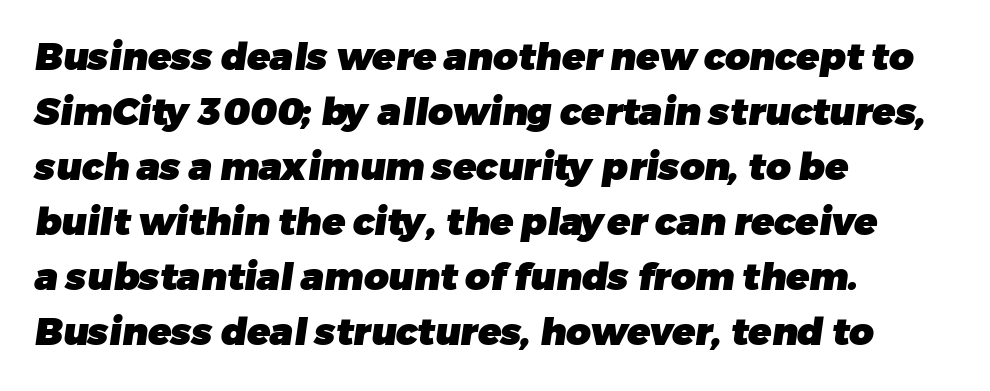
The image shows 38 px heavy sans-serif type; set left-aligned, normal line spacing (1.45x), normal letter spacing, not underlined; low stroke contrast and a medium x-height.
